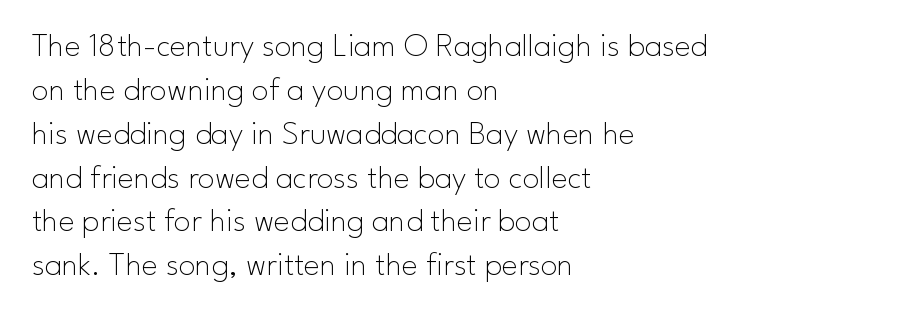
The baseline area is clear. The compositor pushed each line to the left boundary. Regarding leading, the lines here are spaced in the standard way. The letters stand upright; this is a roman face. Is the type heavy? It reads as light-to-regular instead. Nope, no serifs anywhere on these letters.
